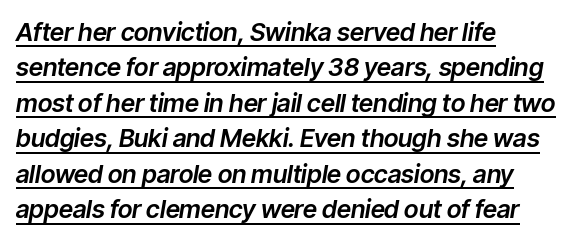
The image shows 25 px text type, italic (leaning right); set left-aligned, normal line spacing (1.42x), normal letter spacing, underlined.
